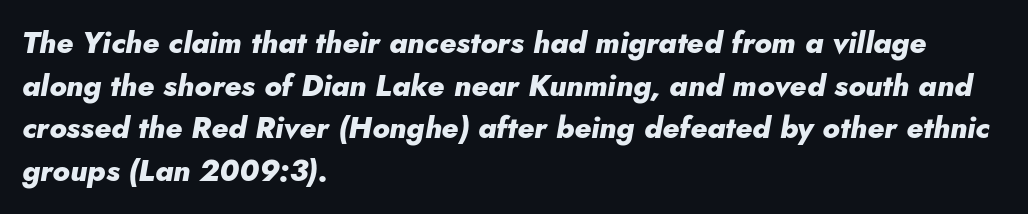
{"italic": "yes", "lean": "right", "slant_degrees": 10, "bold": "yes", "weight": "heavy", "width": "normal", "stroke_contrast": "low", "x_height": "small", "monospaced": "no", "underline": "no", "align": "left", "line_spacing": "normal", "line_spacing_ratio": 1.42, "letter_spacing": "normal", "letter_spacing_em": 0.0, "glyph_px": 30}
